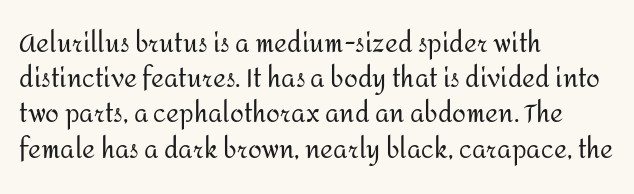
{"italic": "no", "bold": "no", "underline": "no", "align": "left", "line_spacing": "normal", "line_spacing_ratio": 1.41, "letter_spacing": "normal", "letter_spacing_em": 0.0, "glyph_px": 25}
